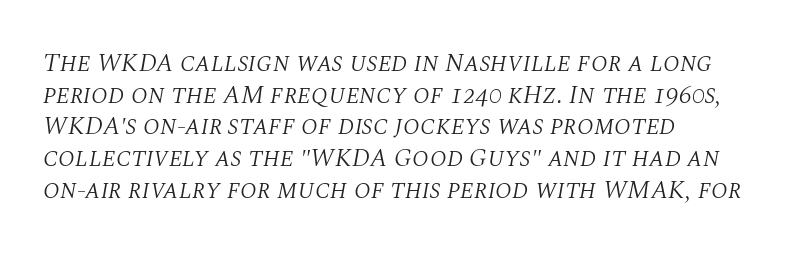
{"italic": "yes", "lean": "right", "slant_degrees": 10, "bold": "no", "underline": "no", "align": "left", "line_spacing_ratio": 1.22, "letter_spacing": "normal", "letter_spacing_em": 0.0, "glyph_px": 26}
